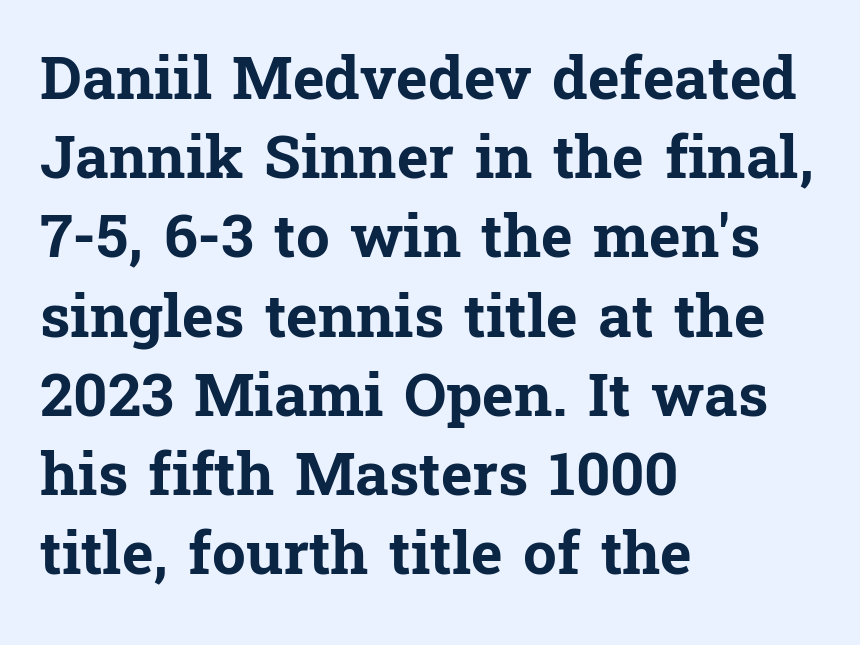
These lines were composed using upright roman letters. Whoever set this chose a conventional vertical rhythm. Stroke terminals: seriffed. The passage shown is not underscored anywhere.
